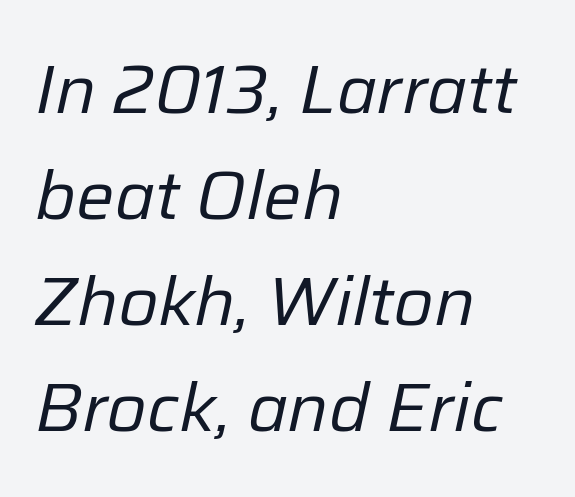
The image shows 68 px regular-weight type, italic (leaning right); set left-aligned, normal line spacing (1.56x), normal letter spacing, not underlined; low stroke contrast and a medium x-height.
